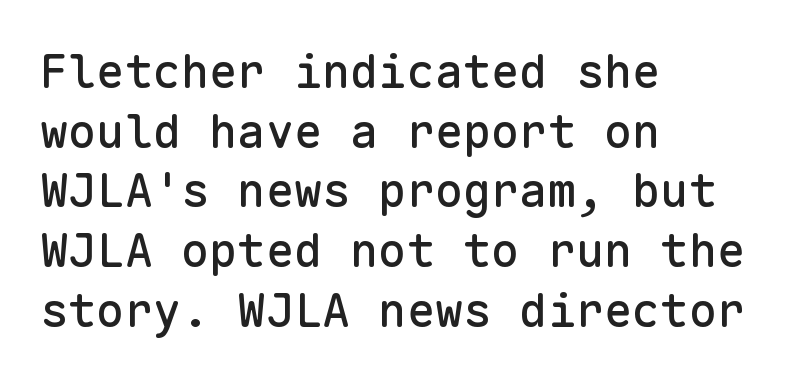
{"serif": "no", "italic": "no", "width": "normal", "stroke_contrast": "low", "x_height": "medium", "monospaced": "yes", "underline": "no", "align": "left", "line_spacing": "normal", "line_spacing_ratio": 1.27, "letter_spacing": "normal", "letter_spacing_em": 0.0, "glyph_px": 47}
